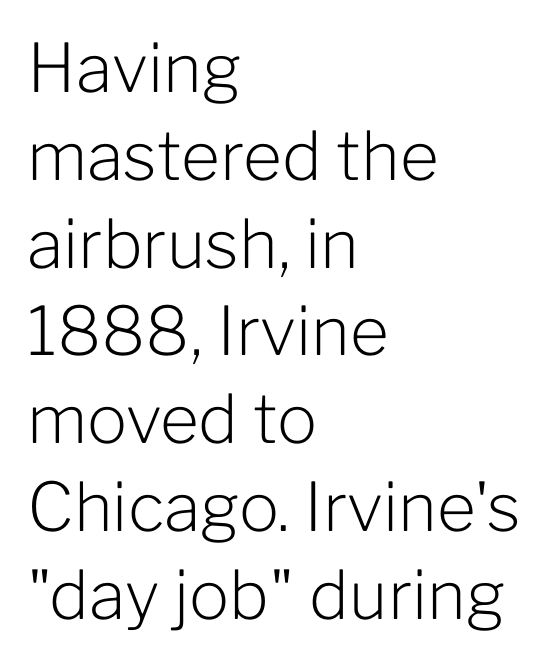
The image shows 67 px light sans-serif type, upright; set left-aligned, normal line spacing (1.31x), normal letter spacing, not underlined; low stroke contrast and a medium x-height.
